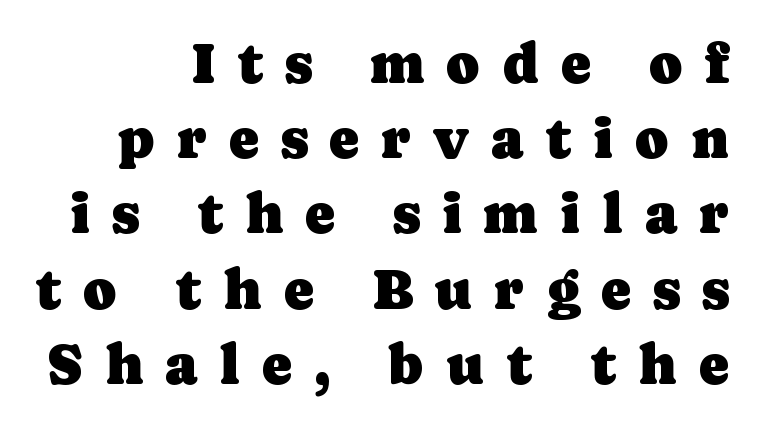
{"serif": "yes", "italic": "no", "width": "normal", "stroke_contrast": "low", "x_height": "medium", "monospaced": "no", "underline": "no", "align": "right", "line_spacing": "normal", "line_spacing_ratio": 1.32, "letter_spacing": "wide", "letter_spacing_em": 0.38, "glyph_px": 57}
